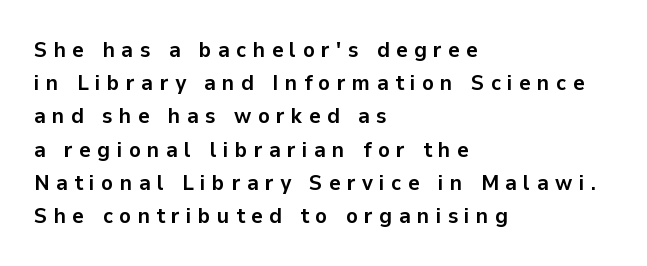
Q: Is the text bold? A: Yes.
Q: Is the text italic (slanted)? A: No, it is upright.
Q: Is the text underlined? A: No.
Q: How is the paragraph aligned? A: Left-aligned.
Q: Is the spacing between letters normal or unusually wide? A: Unusually wide.
Q: Is the spacing between lines tight, normal or loose? A: Normal.
